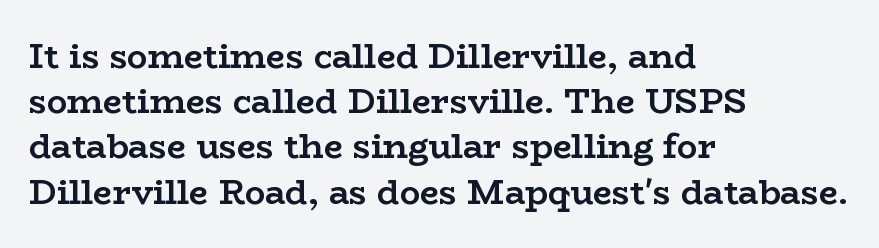
Q: Is the text bold? A: Yes.
Q: Is the text italic (slanted)? A: No, it is upright.
Q: Is the typeface a serif or a sans-serif typeface? A: Serif.
Q: Is the text underlined? A: No.
Q: How is the paragraph aligned? A: Left-aligned.
Q: Is the spacing between letters normal or unusually wide? A: Normal.
Q: Is the spacing between lines tight, normal or loose? A: Normal.
Q: Width (condensed, normal, or wide)? A: Wide.
Q: Stroke contrast? A: Low.
Q: x-height? A: Medium.
Q: Monospaced? A: No.
